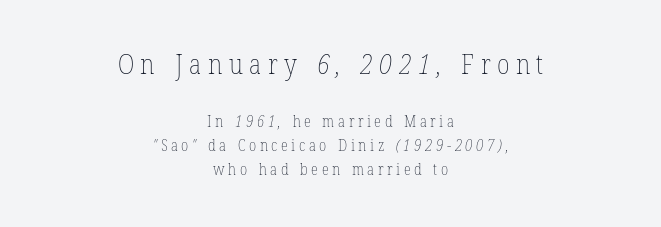
The passage shown is not bold in any degree. The upper block of text is set noticeably larger than the block beneath it. One glance says typical: line gaps are just what's usual. Is this a fixed-width face? No — the glyphs have proportional, varying widths.
